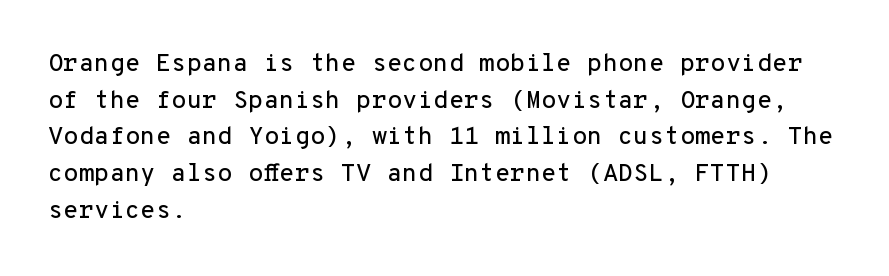
The letters stand straight up with perfectly vertical stems. The tracking reads as untouched default to a designer's eye. Vertical spacing — default. All the whitespace from short lines collects on the right. Bare-footed words on every line.
